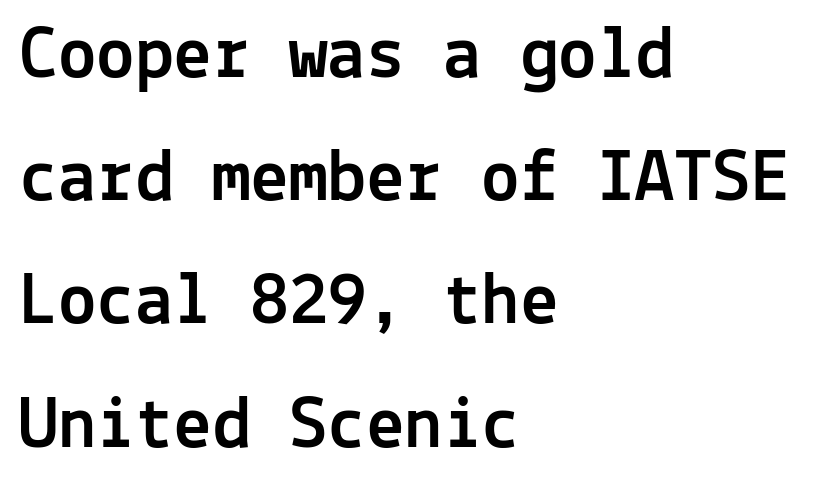
Words float on clear page, feet unadorned. Between one letter and the next there's only the usual sliver of space. Vertically, the passage feels balanced, rows spaced as you'd expect. A student would call this left alignment; a typographer would say flush left, rag right. Stroke terminals: plain, sans-serif. Every stem runs plumb, perpendicular to the baseline.
